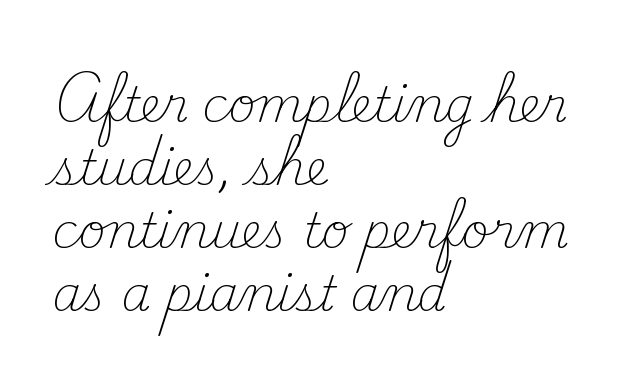
Q: Is the text bold? A: No.
Q: Is the text italic (slanted)? A: Yes.
Q: Is the typeface a serif or a sans-serif typeface? A: Serif.
Q: Is the text underlined? A: No.
Q: How is the paragraph aligned? A: Left-aligned.
Q: Is the spacing between letters normal or unusually wide? A: Normal.
Q: Is the spacing between lines tight, normal or loose? A: Normal.
Q: Width (condensed, normal, or wide)? A: Normal.
Q: Stroke contrast? A: Medium.
Q: x-height? A: Small.
Q: Monospaced? A: No.
